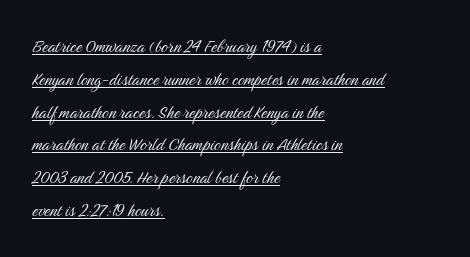
Q: Is the text bold? A: No.
Q: Is the text italic (slanted)? A: Yes.
Q: Is the text underlined? A: Yes.
Q: How is the paragraph aligned? A: Left-aligned.
Q: Is the spacing between letters normal or unusually wide? A: Normal.
Q: Is the spacing between lines tight, normal or loose? A: Normal.
